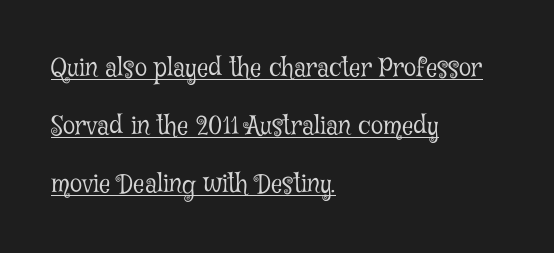
Baseline-to-baseline distance is far greater than the letter height. The rendering uses the underline text-decoration. In terms of posture, this sample is upright. The gaps between neighbouring characters are ordinary and unremarkable.
